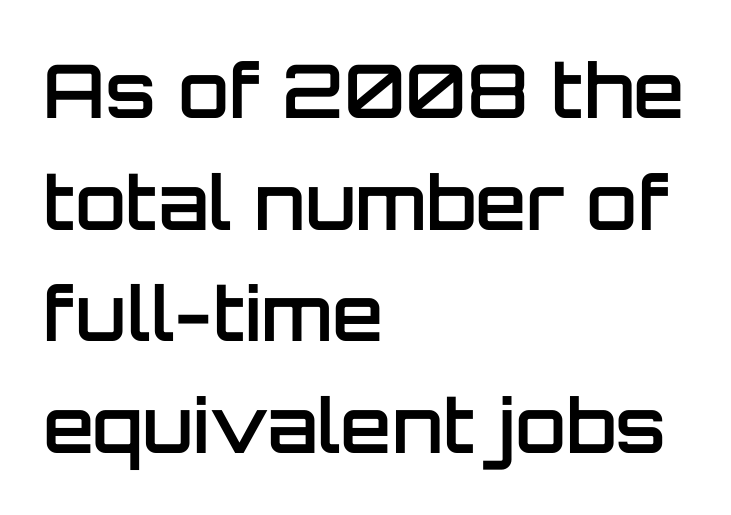
Caption: multi-line text, flush left, ragged right. The face used here is a semibold: visibly heavier than regular, lighter than bold. Inter-character spacing is left at the font's built-in metrics. Proportional: the letters do not fall into vertical columns.
